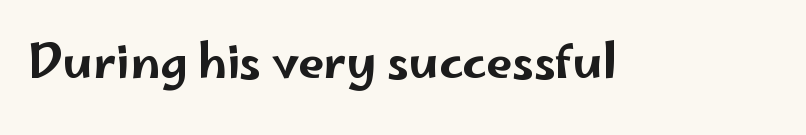
The image shows 46 px wide sans-serif type, upright; set normal letter spacing, not underlined; low stroke contrast and a small x-height.
